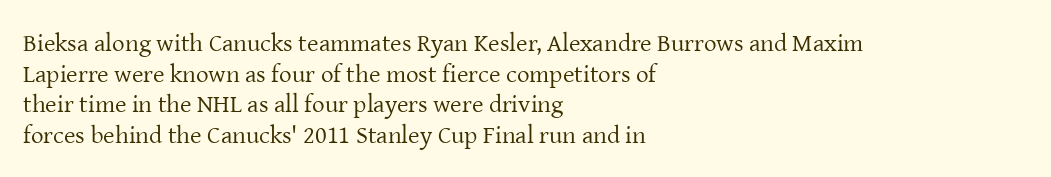
{"italic": "no", "bold": "no", "underline": "no", "align": "left", "line_spacing_ratio": 1.23, "letter_spacing": "normal", "letter_spacing_em": 0.0, "glyph_px": 25}
